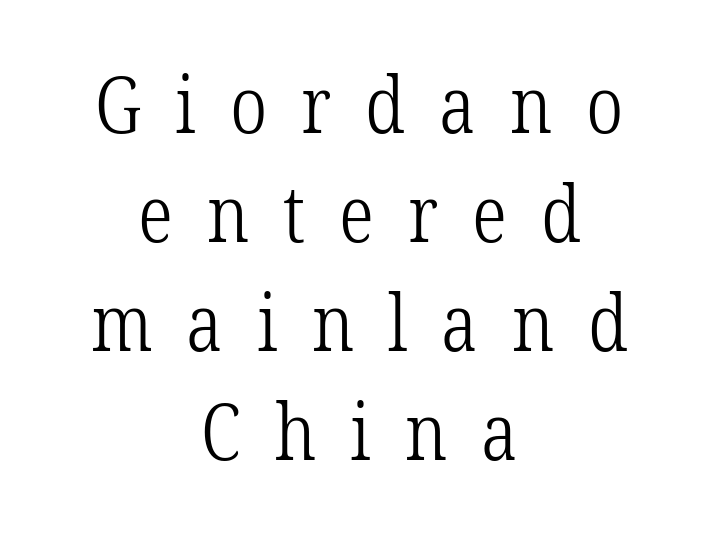
The image shows 79 px light, condensed serif type; set centered, normal line spacing (1.38x), unusually wide letter spacing (+0.43 em), not underlined; low stroke contrast and a medium x-height.
